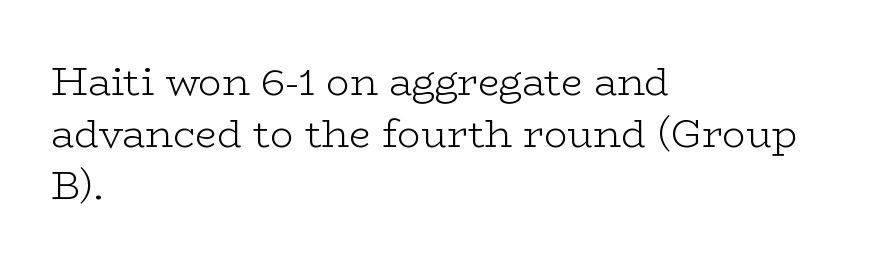
{"serif": "yes", "italic": "no", "bold": "no", "weight": "light", "width": "wide", "stroke_contrast": "low", "x_height": "medium", "monospaced": "no", "underline": "no", "align": "left", "line_spacing": "normal", "line_spacing_ratio": 1.33, "letter_spacing": "normal", "letter_spacing_em": 0.0, "glyph_px": 39}
